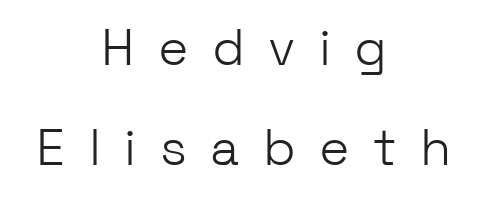
Q: Is the text bold? A: No.
Q: Is the text italic (slanted)? A: No, it is upright.
Q: Is the typeface a serif or a sans-serif typeface? A: Sans-serif.
Q: Is the text underlined? A: No.
Q: How is the paragraph aligned? A: Centered.
Q: Is the spacing between letters normal or unusually wide? A: Unusually wide.
Q: Is the spacing between lines tight, normal or loose? A: Loose.
Q: Width (condensed, normal, or wide)? A: Normal.
Q: Stroke contrast? A: Low.
Q: x-height? A: Medium.
Q: Monospaced? A: No.
